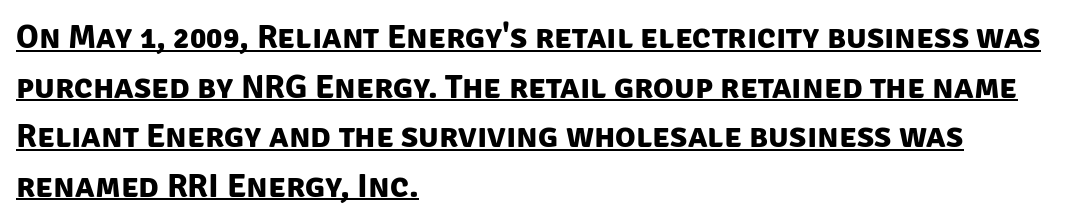
The image shows 34 px bold sans-serif type; set left-aligned, normal line spacing (1.46x), normal letter spacing, underlined; low stroke contrast and a large x-height.
